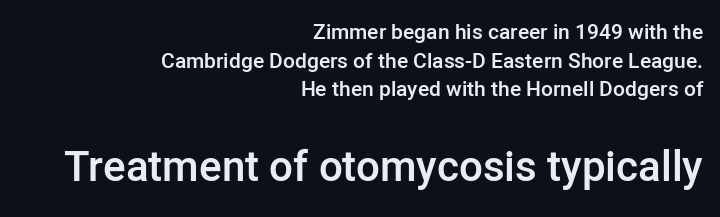
Q: Is the text bold? A: Semi-bold.
Q: Is the text italic (slanted)? A: No, it is upright.
Q: Is the typeface a serif or a sans-serif typeface? A: Sans-serif.
Q: Is the text underlined? A: No.
Q: How is the paragraph aligned? A: Right-aligned.
Q: Is the spacing between letters normal or unusually wide? A: Normal.
Q: Is the spacing between lines tight, normal or loose? A: Normal.
Q: Which block of text is set in a larger size, the first (top) or the second (bottom)? A: The second (bottom) one.
Q: Width (condensed, normal, or wide)? A: Normal.
Q: Stroke contrast? A: Low.
Q: x-height? A: Medium.
Q: Monospaced? A: No.
